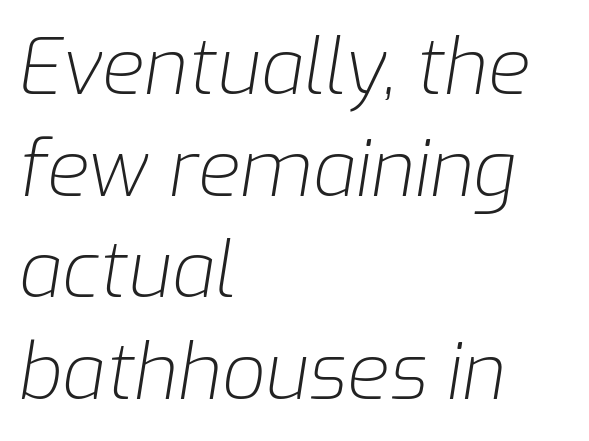
The image shows 77 px light type, italic (leaning right); set left-aligned, normal line spacing (1.32x), normal letter spacing, not underlined; low stroke contrast and a medium x-height.
